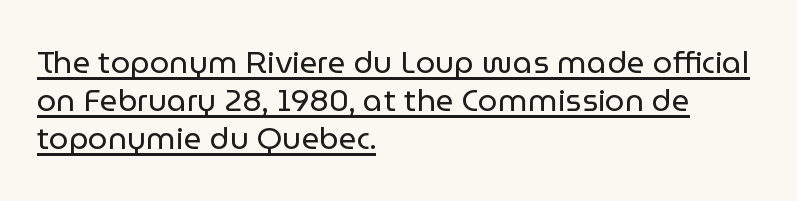
Q: Is the text bold? A: No.
Q: Is the text italic (slanted)? A: No, it is upright.
Q: Is the typeface a serif or a sans-serif typeface? A: Sans-serif.
Q: Is the text underlined? A: Yes.
Q: How is the paragraph aligned? A: Left-aligned.
Q: Is the spacing between letters normal or unusually wide? A: Normal.
Q: Width (condensed, normal, or wide)? A: Normal.
Q: Stroke contrast? A: Low.
Q: x-height? A: Medium.
Q: Monospaced? A: No.
